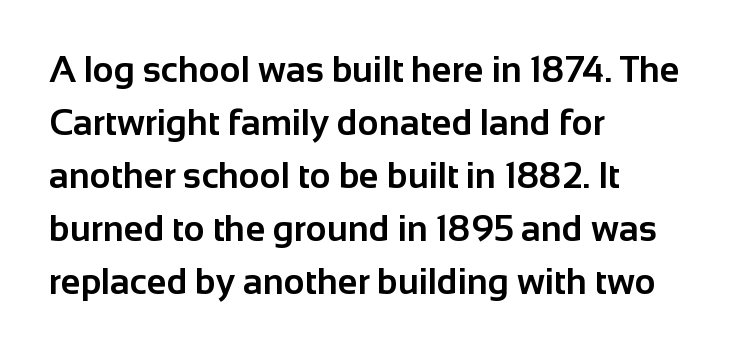
Q: Is the text bold? A: Yes.
Q: Is the text italic (slanted)? A: No, it is upright.
Q: Is the typeface a serif or a sans-serif typeface? A: Sans-serif.
Q: Is the text underlined? A: No.
Q: How is the paragraph aligned? A: Left-aligned.
Q: Is the spacing between letters normal or unusually wide? A: Normal.
Q: Is the spacing between lines tight, normal or loose? A: Normal.
Q: Width (condensed, normal, or wide)? A: Normal.
Q: Stroke contrast? A: Low.
Q: x-height? A: Medium.
Q: Monospaced? A: No.
